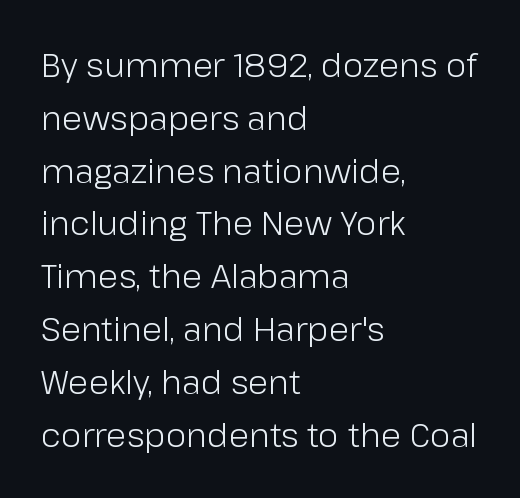
Q: Is the text bold? A: No.
Q: Is the text italic (slanted)? A: No, it is upright.
Q: Is the typeface a serif or a sans-serif typeface? A: Sans-serif.
Q: Is the text underlined? A: No.
Q: How is the paragraph aligned? A: Left-aligned.
Q: Is the spacing between letters normal or unusually wide? A: Normal.
Q: Is the spacing between lines tight, normal or loose? A: Normal.
Q: Width (condensed, normal, or wide)? A: Normal.
Q: Stroke contrast? A: Low.
Q: x-height? A: Medium.
Q: Monospaced? A: No.
